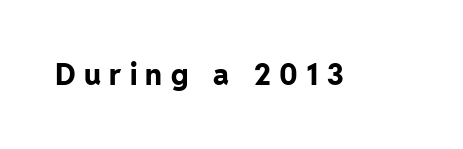
Q: Is the text bold? A: Yes.
Q: Is the text italic (slanted)? A: No, it is upright.
Q: Is the typeface a serif or a sans-serif typeface? A: Sans-serif.
Q: Is the text underlined? A: No.
Q: Is the spacing between letters normal or unusually wide? A: Unusually wide.
Q: Width (condensed, normal, or wide)? A: Normal.
Q: Stroke contrast? A: Low.
Q: x-height? A: Medium.
Q: Monospaced? A: No.
